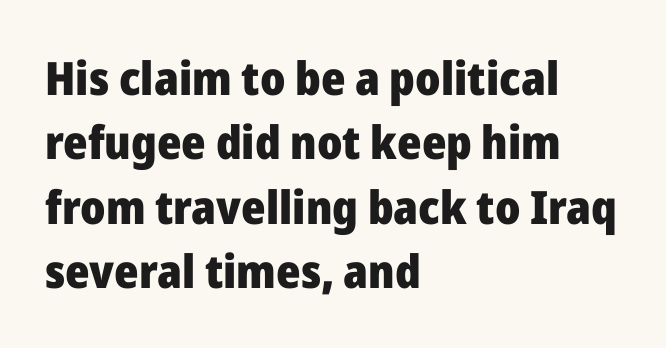
{"serif": "no", "italic": "no", "bold": "yes", "weight": "heavy", "width": "normal", "stroke_contrast": "low", "x_height": "medium", "monospaced": "no", "underline": "no", "align": "left", "line_spacing": "normal", "line_spacing_ratio": 1.4, "letter_spacing": "normal", "letter_spacing_em": 0.0, "glyph_px": 46}
